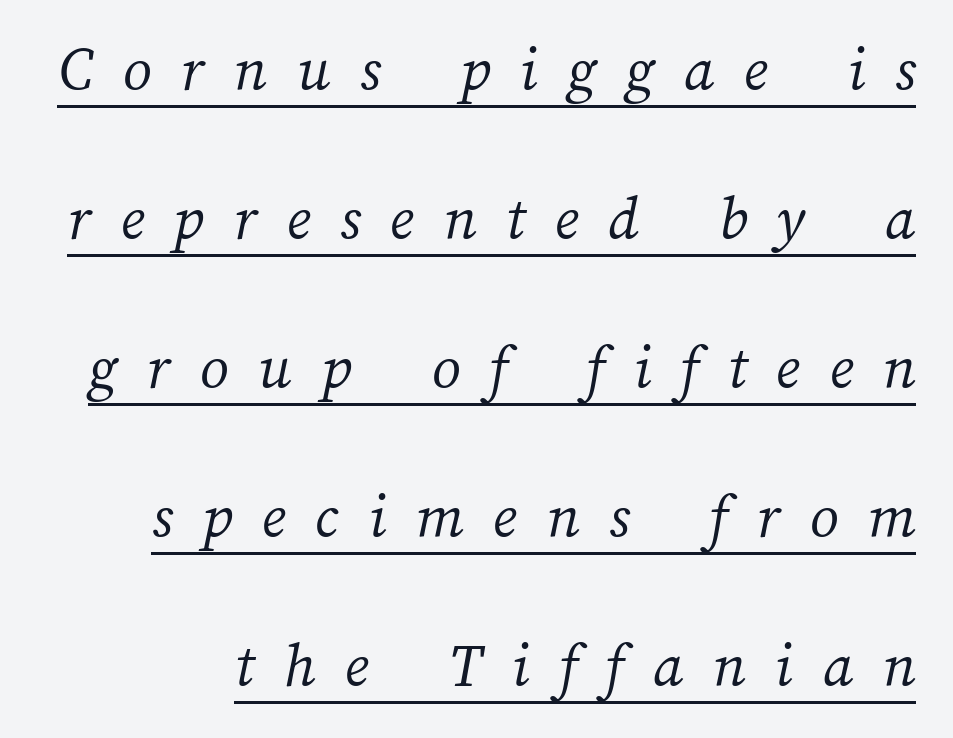
Q: Is the text bold? A: No.
Q: Is the text underlined? A: Yes.
Q: Is the spacing between letters normal or unusually wide? A: Unusually wide.
Q: Is the spacing between lines tight, normal or loose? A: Loose.
Q: Width (condensed, normal, or wide)? A: Normal.
Q: Stroke contrast? A: Medium.
Q: x-height? A: Medium.
Q: Monospaced? A: No.
